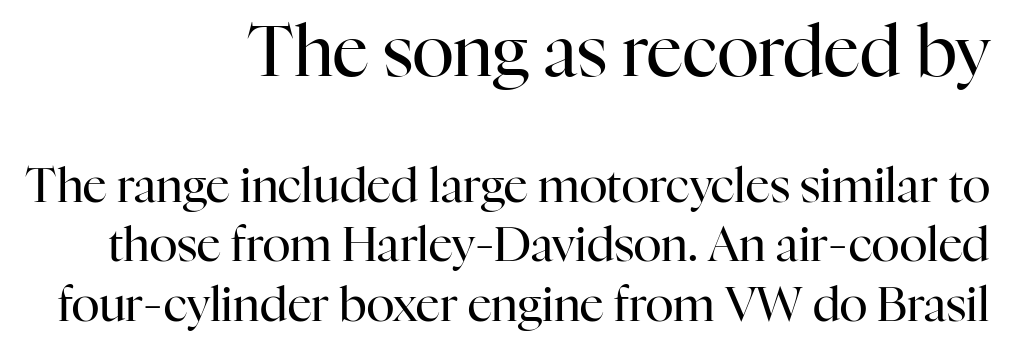
Each letter's strokes conclude with small projecting serifs. A clean baseline with only descenders dipping below it. Layout note: lines flush right. Whoever set this made the first block the dominant, larger element.
